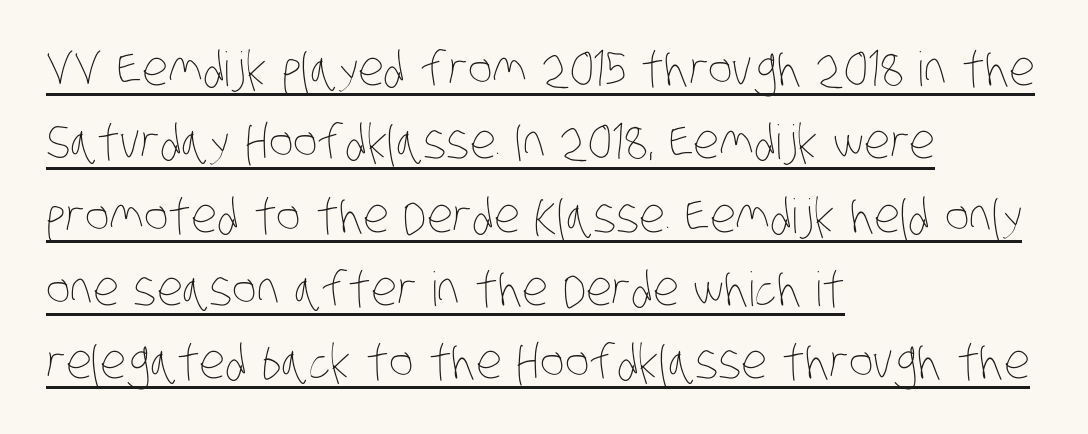
Glance below the letters and you will spot a drawn line. The ragged edge is on the right, which tells us the setting is flush left. Do the characters align in a grid? No, the font is proportional. The rendering keeps characters at their native spacing.
